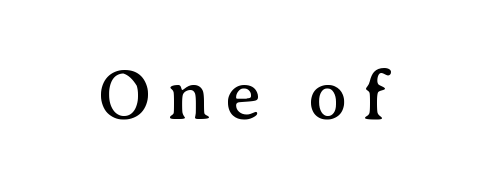
Q: Is the text italic (slanted)? A: No, it is upright.
Q: Is the typeface a serif or a sans-serif typeface? A: Serif.
Q: Is the text underlined? A: No.
Q: Is the spacing between letters normal or unusually wide? A: Unusually wide.
Q: Width (condensed, normal, or wide)? A: Normal.
Q: Stroke contrast? A: Medium.
Q: x-height? A: Medium.
Q: Monospaced? A: No.
